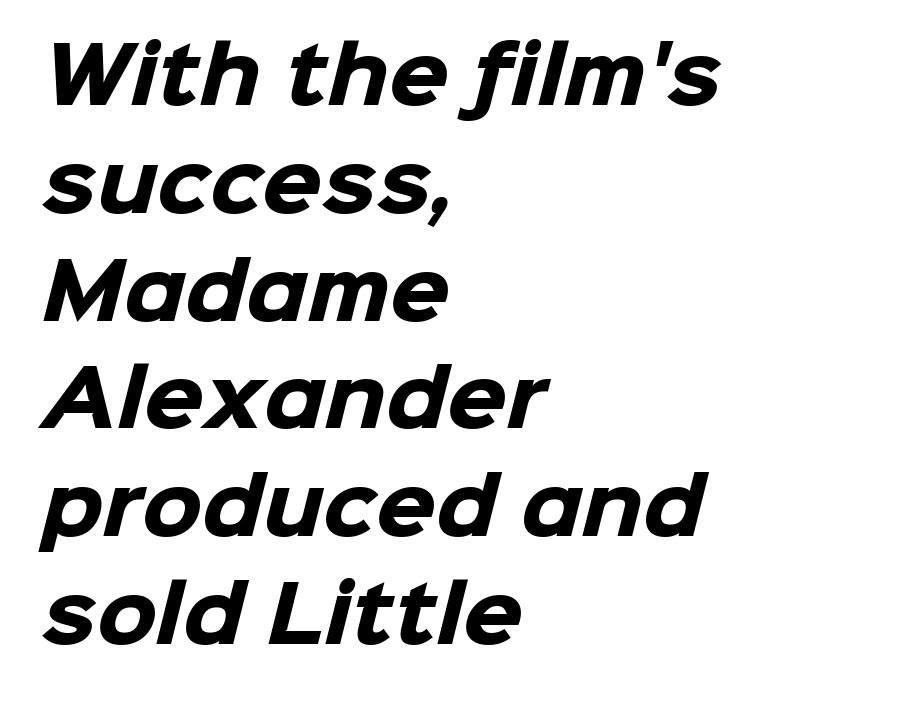
Has an underline been added? It has not. Letter spacing: default. Stroke thickness is high; the sample reads as a true bold. To sum up the face: it is a sans, with no serifs. Quick note: interline space is typical. A typesetter would call this proportional, since set widths differ per character.
